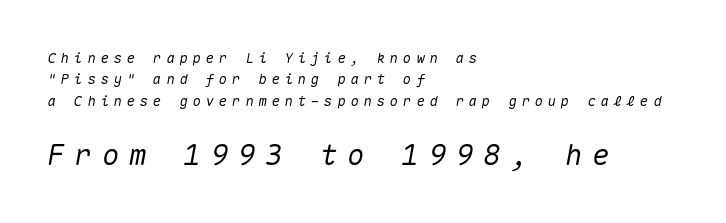
The image shows 29 px text type, italic (leaning right), monospaced; set left-aligned, normal line spacing (1.52x), unusually wide letter spacing (+0.34 em), not underlined; the second (bottom) block is 2.07x larger; medium stroke contrast and a medium x-height.
